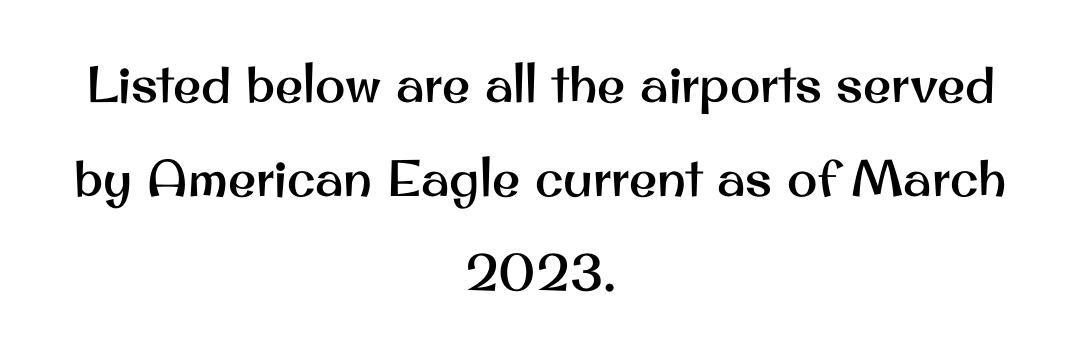
{"serif": "no", "italic": "no", "width": "normal", "stroke_contrast": "medium", "x_height": "small", "monospaced": "no", "underline": "no", "align": "center", "line_spacing_ratio": 1.84, "letter_spacing": "normal", "letter_spacing_em": 0.0, "glyph_px": 51}
